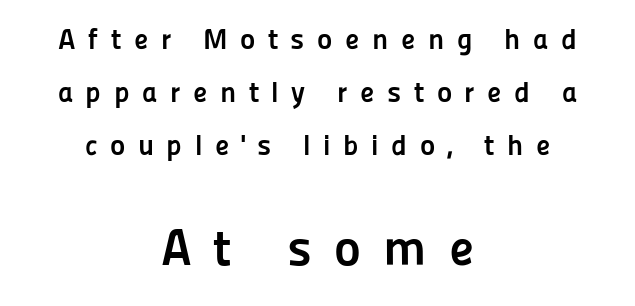
The image shows 51 px semibold sans-serif type, upright; set centered, line spacing 1.82x, unusually wide letter spacing (+0.43 em), not underlined; the second (bottom) block is 1.76x larger; low stroke contrast and a medium x-height.
